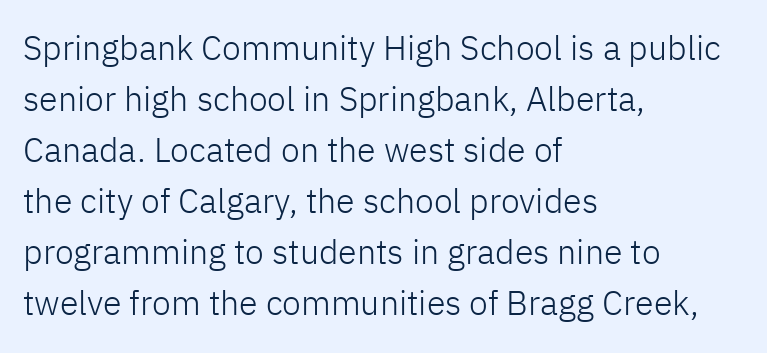
Nobody drew a line under any word here. Is this a fixed-width face? No — the glyphs have proportional, varying widths. Baseline-to-baseline distance is the conventional proportion of letter height. Compared with typical body copy, the letter spacing here is the same. The lettering stays uniformly vertical, giving the passage a roman look.
